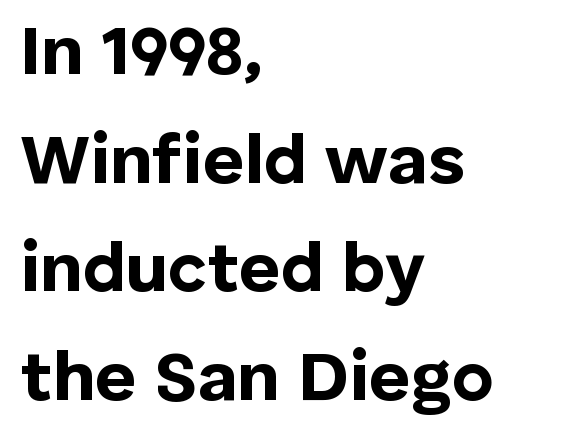
Q: Is the text bold? A: Yes.
Q: Is the text italic (slanted)? A: No, it is upright.
Q: Is the typeface a serif or a sans-serif typeface? A: Sans-serif.
Q: Is the text underlined? A: No.
Q: How is the paragraph aligned? A: Left-aligned.
Q: Is the spacing between letters normal or unusually wide? A: Normal.
Q: Is the spacing between lines tight, normal or loose? A: Normal.
Q: Width (condensed, normal, or wide)? A: Normal.
Q: Stroke contrast? A: Low.
Q: x-height? A: Medium.
Q: Monospaced? A: No.
